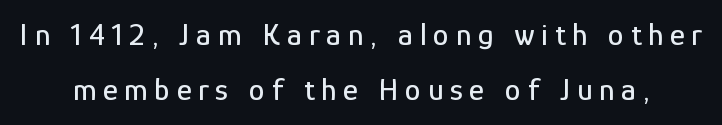
Here the designer chose a conventional face with non-uniform glyph widths. You can tell it's not italic because the verticals are truly vertical. Is the letter spacing exaggerated? Yes — the characters are pushed far apart. Honestly, there is no underline to notice here at all. Classification — sans serif.
